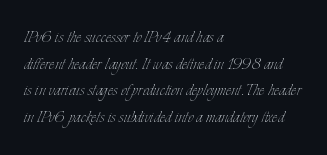
Summary of weight: not heavy and not bold. The vertical gap from one line to the next is medium. The type is set solid horizontally, with unmodified tracking. The paragraph shown leans on its left margin. The gap between lines stays unmarked.
